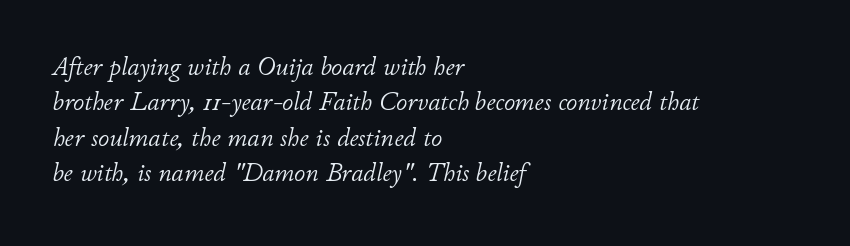
{"italic": "yes", "lean": "right", "slant_degrees": 11, "bold": "no", "underline": "no", "align": "left", "line_spacing": "normal", "line_spacing_ratio": 1.42, "letter_spacing": "normal", "letter_spacing_em": 0.0, "glyph_px": 25}
